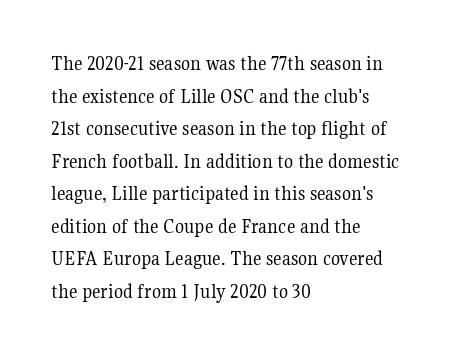
{"italic": "no", "bold": "no", "underline": "no", "align": "left", "line_spacing": "normal", "line_spacing_ratio": 1.55, "letter_spacing": "normal", "letter_spacing_em": 0.0, "glyph_px": 21}
